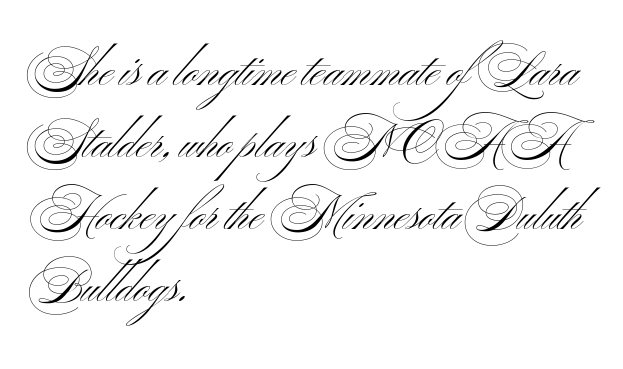
Q: Is the text bold? A: No.
Q: Is the text italic (slanted)? A: Yes.
Q: Is the typeface a serif or a sans-serif typeface? A: Sans-serif.
Q: Is the text underlined? A: No.
Q: How is the paragraph aligned? A: Left-aligned.
Q: Is the spacing between letters normal or unusually wide? A: Normal.
Q: Is the spacing between lines tight, normal or loose? A: Normal.
Q: Width (condensed, normal, or wide)? A: Wide.
Q: Stroke contrast? A: Medium.
Q: x-height? A: Small.
Q: Monospaced? A: No.
